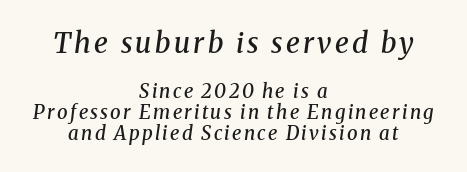
{"serif": "yes", "italic": "yes", "lean": "right", "slant_degrees": 8, "bold": "semi", "weight": "semibold", "width": "normal", "stroke_contrast": "medium", "x_height": "medium", "monospaced": "no", "underline": "no", "align": "center", "line_spacing": "tight", "line_spacing_ratio": 1.12, "larger_block": "first", "size_ratio": 1.47, "glyph_px": 28}
